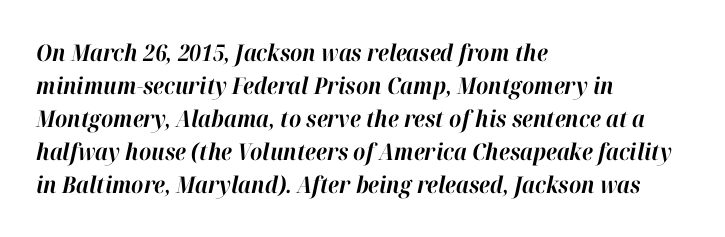
Q: Is the text bold? A: Yes.
Q: Is the text italic (slanted)? A: Yes, it leans right by about 12 degrees.
Q: Is the text underlined? A: No.
Q: How is the paragraph aligned? A: Left-aligned.
Q: Is the spacing between letters normal or unusually wide? A: Normal.
Q: Is the spacing between lines tight, normal or loose? A: Normal.
